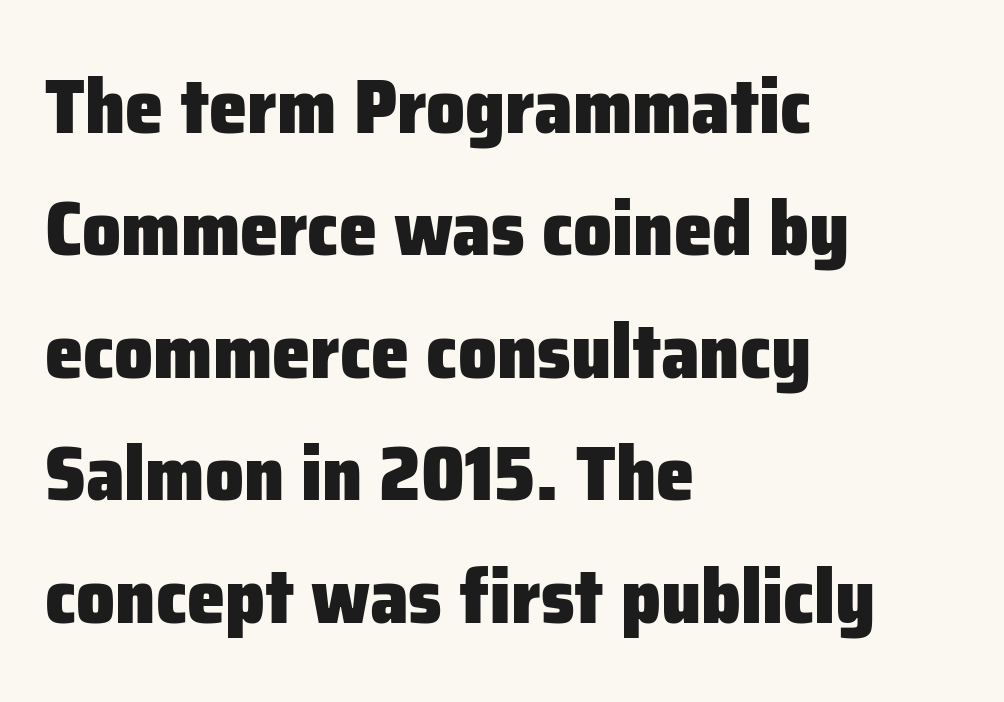
{"serif": "no", "italic": "no", "bold": "yes", "weight": "heavy", "width": "normal", "stroke_contrast": "low", "x_height": "medium", "monospaced": "no", "underline": "no", "align": "left", "line_spacing": "normal", "line_spacing_ratio": 1.59, "letter_spacing": "normal", "letter_spacing_em": 0.0, "glyph_px": 77}
